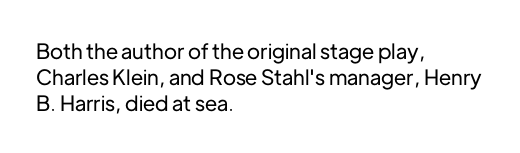
Q: Is the text italic (slanted)? A: No, it is upright.
Q: Is the text underlined? A: No.
Q: How is the paragraph aligned? A: Left-aligned.
Q: Is the spacing between letters normal or unusually wide? A: Normal.
